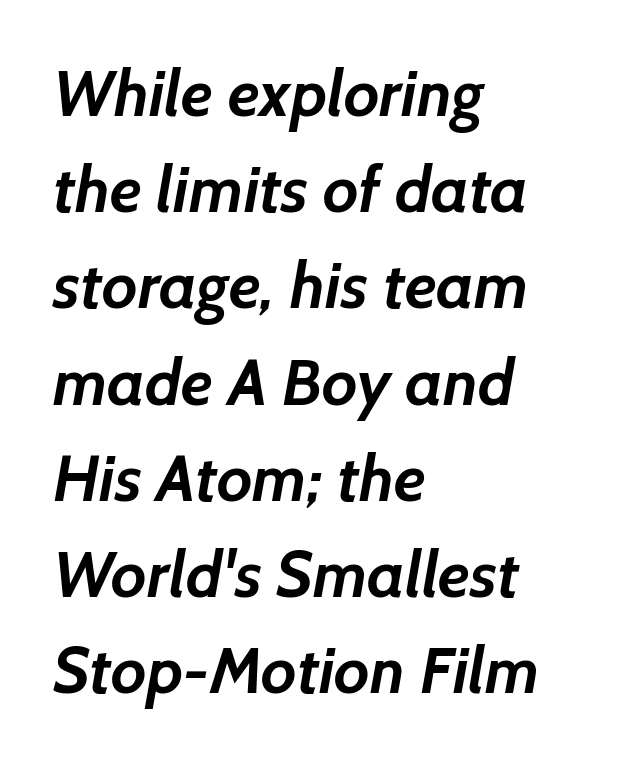
The image shows 65 px semibold sans-serif type; set left-aligned, normal line spacing (1.48x), normal letter spacing, not underlined; low stroke contrast and a medium x-height.
